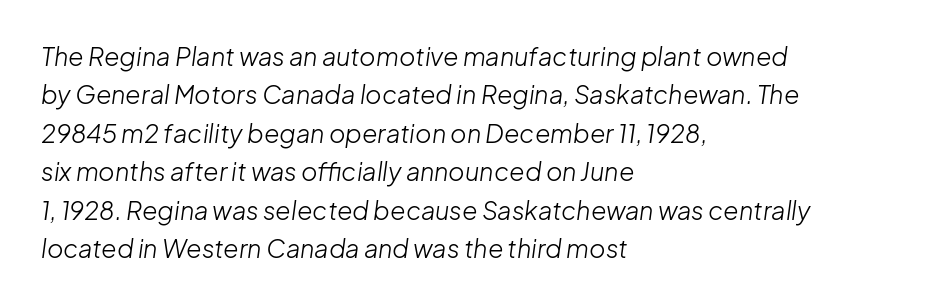
{"italic": "yes", "lean": "right", "slant_degrees": 8, "bold": "no", "underline": "no", "align": "left", "line_spacing": "normal", "line_spacing_ratio": 1.54, "letter_spacing": "normal", "letter_spacing_em": 0.0, "glyph_px": 25}
